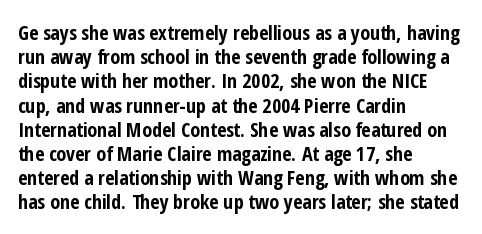
Descenders hang freely into open space. The paragraph has a hard left edge and a soft right edge. It's the straight-up-and-down kind of type. Observe the ordinary spacing: letters are neighbours, not strangers. Weight check: bold — yes, fully.
